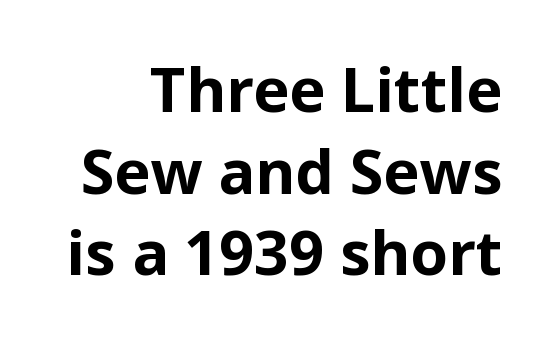
{"serif": "no", "italic": "no", "bold": "yes", "weight": "bold", "width": "normal", "stroke_contrast": "low", "x_height": "medium", "monospaced": "no", "underline": "no", "align": "right", "line_spacing": "normal", "line_spacing_ratio": 1.34, "letter_spacing": "normal", "letter_spacing_em": 0.0, "glyph_px": 61}
